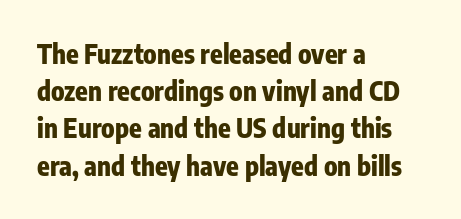
The image shows 26 px bold type, upright; set left-aligned, normal line spacing (1.43x), normal letter spacing, not underlined.
